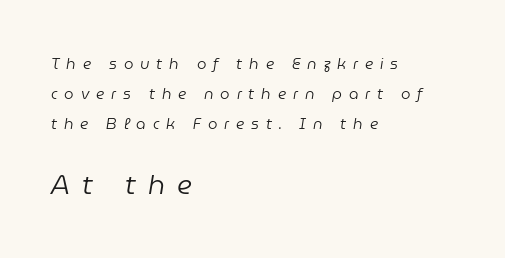
{"italic": "yes", "lean": "right", "slant_degrees": 9, "bold": "no", "underline": "no", "align": "left", "line_spacing": "loose", "line_spacing_ratio": 2.0, "letter_spacing": "wide", "letter_spacing_em": 0.46, "larger_block": "second", "size_ratio": 1.8, "glyph_px": 27}
